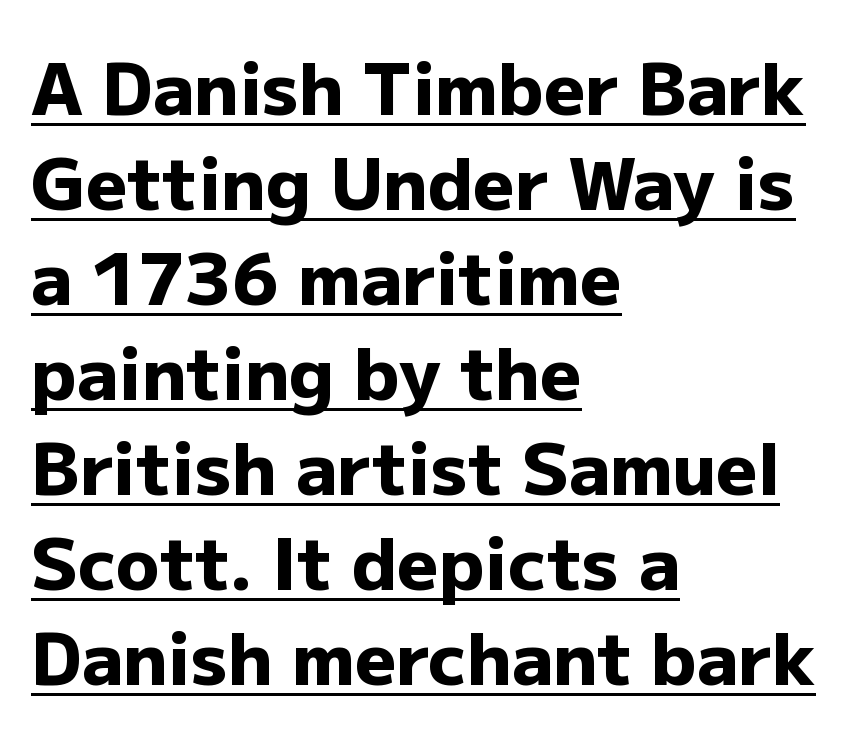
{"serif": "no", "italic": "no", "bold": "yes", "weight": "heavy", "width": "normal", "stroke_contrast": "low", "x_height": "medium", "monospaced": "no", "underline": "yes", "align": "left", "line_spacing": "normal", "line_spacing_ratio": 1.32, "letter_spacing": "normal", "letter_spacing_em": 0.0, "glyph_px": 72}
